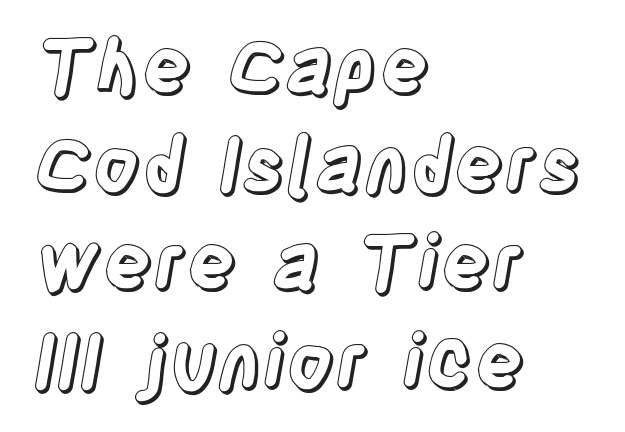
{"width": "condensed", "x_height": "large", "monospaced": "no", "underline": "no", "align": "left", "line_spacing": "normal", "line_spacing_ratio": 1.31, "letter_spacing": "normal", "letter_spacing_em": 0.0, "glyph_px": 75}
